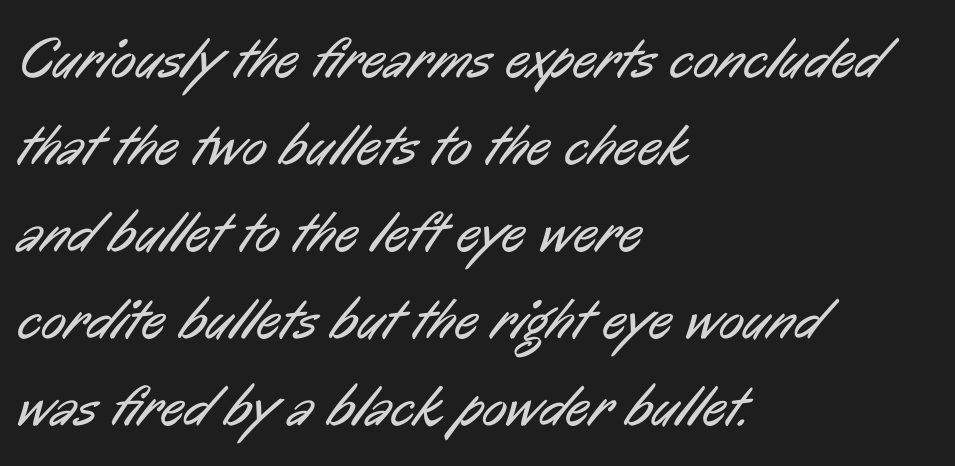
{"serif": "no", "bold": "no", "weight": "regular", "width": "condensed", "stroke_contrast": "low", "x_height": "medium", "monospaced": "no", "underline": "no", "align": "left", "line_spacing": "normal", "line_spacing_ratio": 1.5, "letter_spacing": "normal", "letter_spacing_em": 0.0, "glyph_px": 58}
